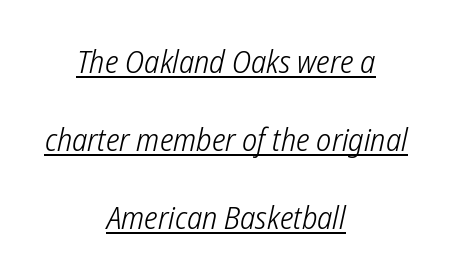
Q: Is the text bold? A: No.
Q: Is the typeface a serif or a sans-serif typeface? A: Sans-serif.
Q: Is the text underlined? A: Yes.
Q: How is the paragraph aligned? A: Centered.
Q: Is the spacing between letters normal or unusually wide? A: Normal.
Q: Is the spacing between lines tight, normal or loose? A: Loose.
Q: Width (condensed, normal, or wide)? A: Condensed.
Q: Stroke contrast? A: Low.
Q: x-height? A: Medium.
Q: Monospaced? A: No.
